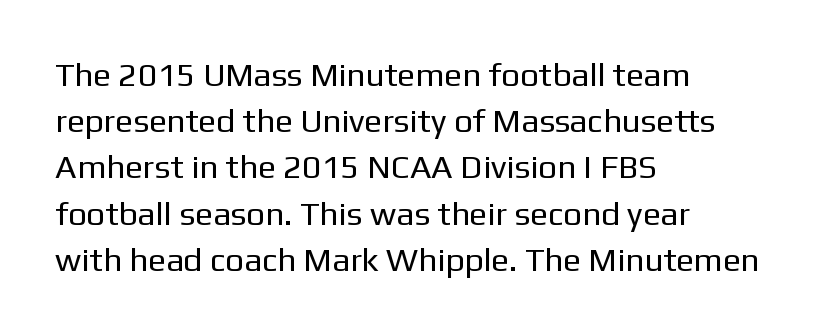
The image shows 33 px regular-weight sans-serif type, upright; set left-aligned, normal line spacing (1.4x), normal letter spacing, not underlined; low stroke contrast and a medium x-height.
